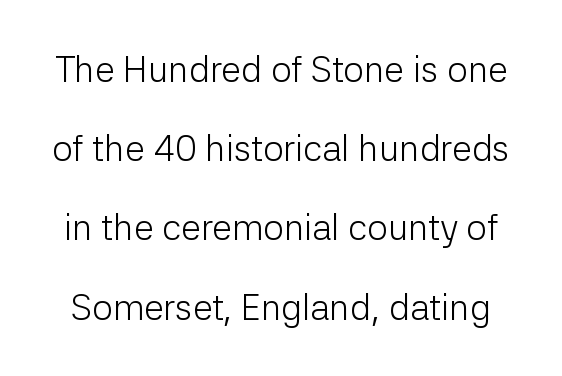
{"serif": "no", "italic": "no", "bold": "no", "weight": "light", "width": "normal", "stroke_contrast": "low", "x_height": "medium", "monospaced": "no", "underline": "no", "line_spacing": "loose", "line_spacing_ratio": 2.2, "letter_spacing": "normal", "letter_spacing_em": 0.0, "glyph_px": 36}
